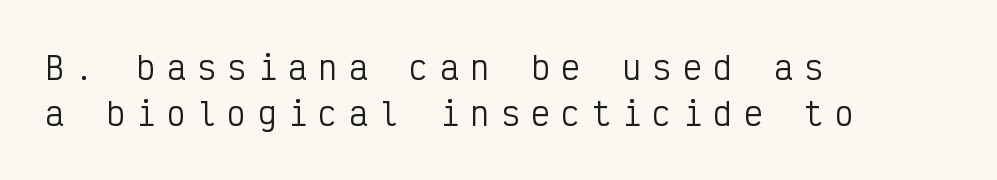
Q: Is the text bold? A: No.
Q: Is the text italic (slanted)? A: No, it is upright.
Q: Is the typeface a serif or a sans-serif typeface? A: Sans-serif.
Q: Is the text underlined? A: No.
Q: How is the paragraph aligned? A: Left-aligned.
Q: Is the spacing between letters normal or unusually wide? A: Unusually wide.
Q: Is the spacing between lines tight, normal or loose? A: Normal.
Q: Width (condensed, normal, or wide)? A: Condensed.
Q: Stroke contrast? A: Low.
Q: x-height? A: Medium.
Q: Monospaced? A: Yes.
